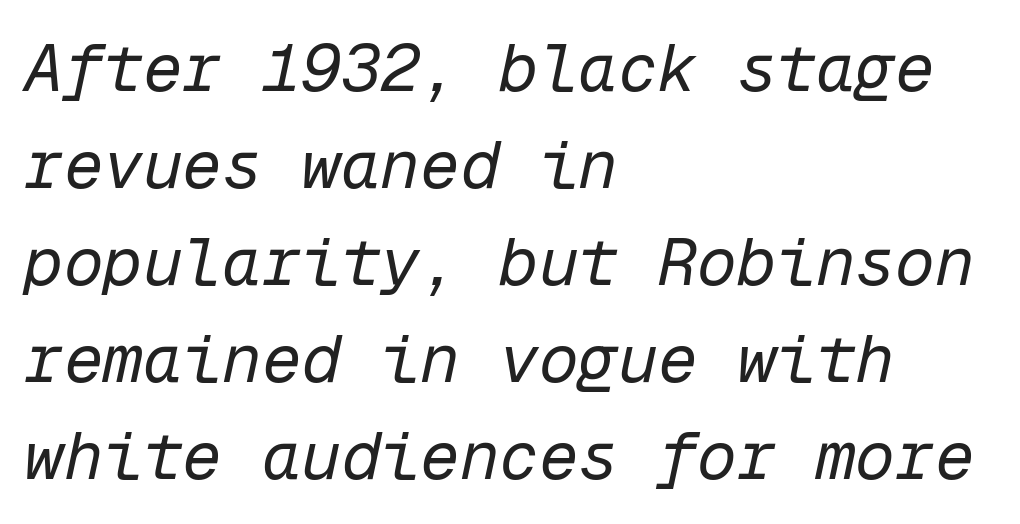
Q: Is the text bold? A: No.
Q: Is the text italic (slanted)? A: Yes, it leans right by about 12 degrees.
Q: Is the text underlined? A: No.
Q: How is the paragraph aligned? A: Left-aligned.
Q: Is the spacing between letters normal or unusually wide? A: Normal.
Q: Is the spacing between lines tight, normal or loose? A: Normal.
Q: Width (condensed, normal, or wide)? A: Normal.
Q: Stroke contrast? A: Low.
Q: x-height? A: Medium.
Q: Monospaced? A: Yes.
